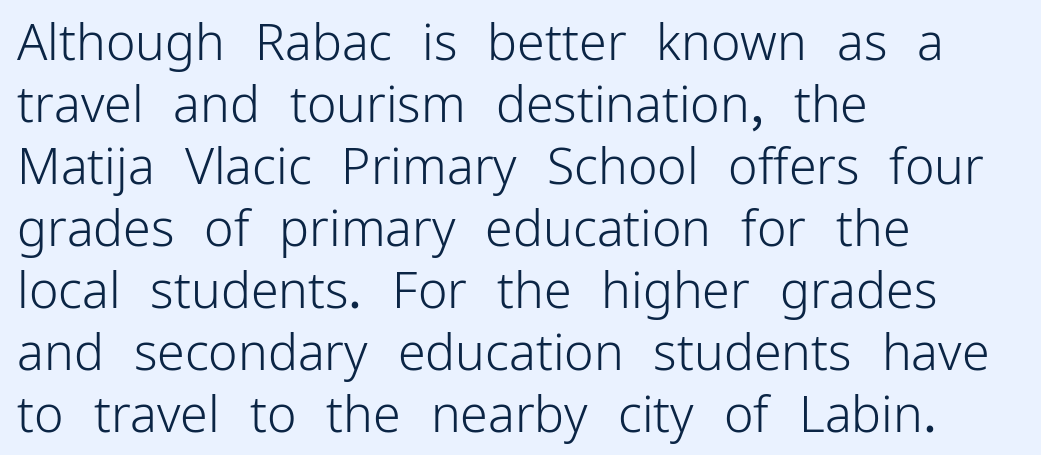
The strokes carry an ordinary text weight at most. Nobody touched the tracking dial on this one. Notice how the passage keeps a crisp vertical edge on the left only. The characters display no serif detailing; their extremities are plain. Check under the words: just untouched page.
